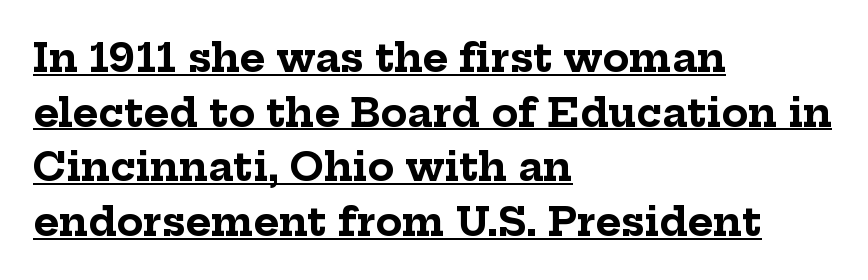
{"serif": "yes", "italic": "no", "bold": "yes", "weight": "bold", "width": "normal", "stroke_contrast": "low", "x_height": "medium", "monospaced": "no", "underline": "yes", "align": "left", "line_spacing": "normal", "line_spacing_ratio": 1.4, "letter_spacing": "normal", "letter_spacing_em": 0.0, "glyph_px": 39}
